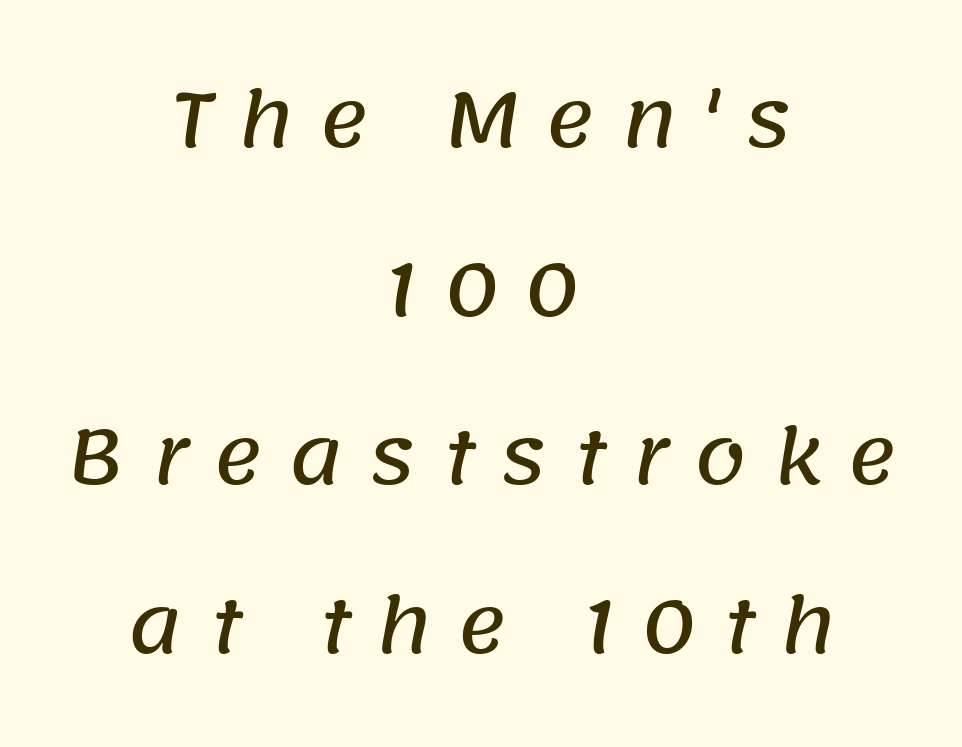
The rendering uses a large line-height, opening up the rows. Typographically, this falls in the sans-serif category. The passage shown is not underscored anywhere. You could not count columns in this text — the font is proportionally spaced. The line texture is sparse and dotted thanks to wide tracking.
